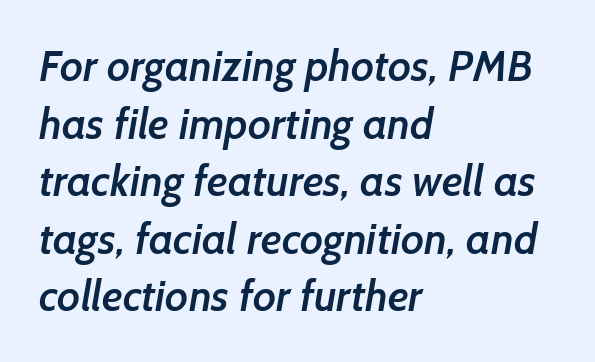
The image shows 43 px semibold sans-serif type; set left-aligned, normal line spacing (1.34x), normal letter spacing, not underlined; low stroke contrast and a medium x-height.
